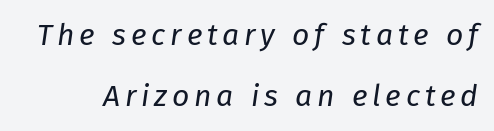
Q: Is the text bold? A: No.
Q: Is the text italic (slanted)? A: Yes, it leans right by about 8 degrees.
Q: Is the text underlined? A: No.
Q: Is the spacing between lines tight, normal or loose? A: Loose.
Q: Width (condensed, normal, or wide)? A: Normal.
Q: Stroke contrast? A: Low.
Q: x-height? A: Medium.
Q: Monospaced? A: No.
